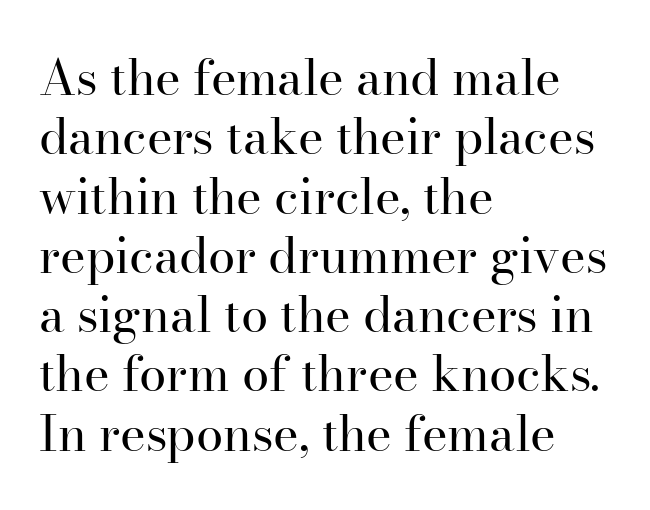
Q: Is the text bold? A: No.
Q: Is the text italic (slanted)? A: No, it is upright.
Q: Is the typeface a serif or a sans-serif typeface? A: Serif.
Q: Is the text underlined? A: No.
Q: How is the paragraph aligned? A: Left-aligned.
Q: Is the spacing between letters normal or unusually wide? A: Normal.
Q: Width (condensed, normal, or wide)? A: Normal.
Q: Stroke contrast? A: High.
Q: x-height? A: Small.
Q: Monospaced? A: No.
